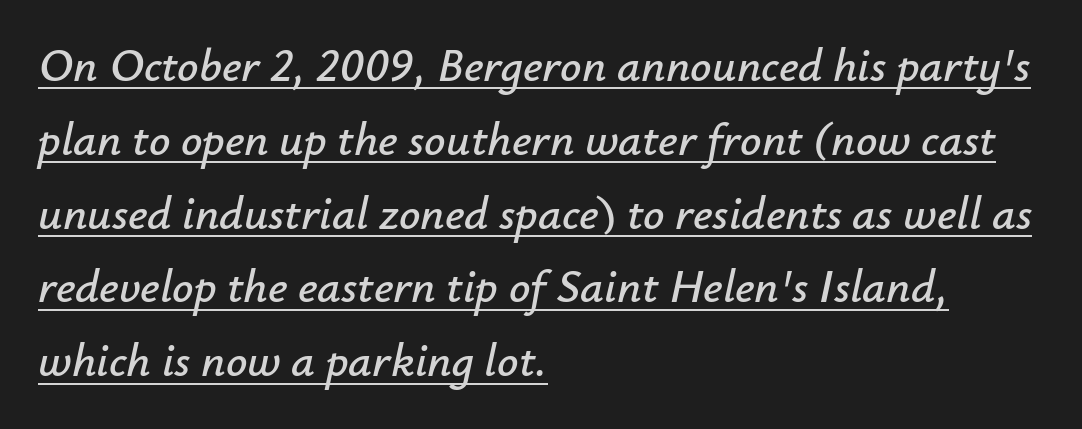
{"italic": "yes", "lean": "right", "slant_degrees": 12, "width": "normal", "stroke_contrast": "low", "x_height": "small", "monospaced": "no", "underline": "yes", "align": "left", "line_spacing": "normal", "line_spacing_ratio": 1.57, "letter_spacing": "normal", "letter_spacing_em": 0.0, "glyph_px": 47}
